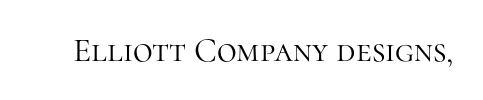
{"serif": "yes", "italic": "no", "bold": "no", "weight": "light", "width": "normal", "stroke_contrast": "high", "x_height": "medium", "monospaced": "no", "underline": "no", "letter_spacing": "normal", "letter_spacing_em": 0.0, "glyph_px": 34}
